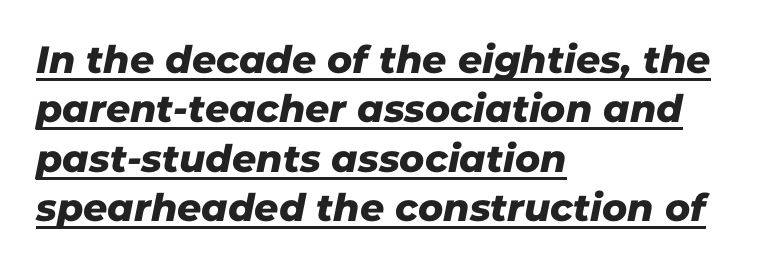
Line beginnings align vertically; line endings do not. Quick note: interline space is typical. These lines are rendered in a variable-pitch font. I'd call this a sans setting — the letters go barefoot. Inter-character spacing is left at the font's built-in metrics. These characters rest on top of a visible drawn line.
